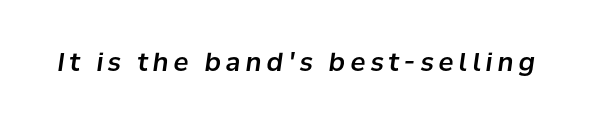
{"italic": "yes", "lean": "right", "slant_degrees": 8, "underline": "no", "letter_spacing": "wide", "letter_spacing_em": 0.2, "glyph_px": 25}
